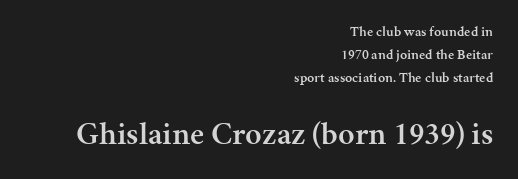
Q: Is the text bold? A: Semi-bold.
Q: Is the text italic (slanted)? A: No, it is upright.
Q: Is the typeface a serif or a sans-serif typeface? A: Serif.
Q: Is the text underlined? A: No.
Q: How is the paragraph aligned? A: Right-aligned.
Q: Is the spacing between letters normal or unusually wide? A: Normal.
Q: Is the spacing between lines tight, normal or loose? A: Normal.
Q: Which block of text is set in a larger size, the first (top) or the second (bottom)? A: The second (bottom) one.
Q: Width (condensed, normal, or wide)? A: Normal.
Q: Stroke contrast? A: Medium.
Q: x-height? A: Medium.
Q: Monospaced? A: No.
